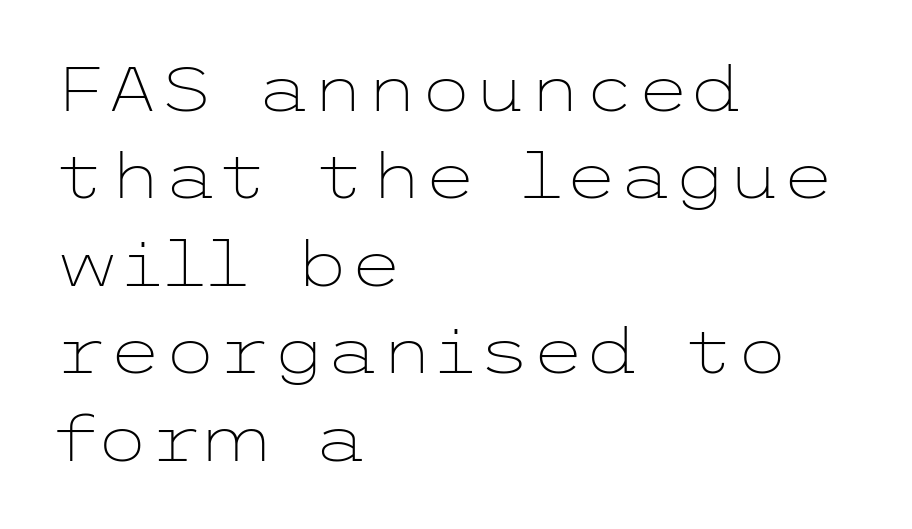
Q: Is the text bold? A: No.
Q: Is the text italic (slanted)? A: No, it is upright.
Q: Is the typeface a serif or a sans-serif typeface? A: Sans-serif.
Q: Is the text underlined? A: No.
Q: How is the paragraph aligned? A: Left-aligned.
Q: Is the spacing between letters normal or unusually wide? A: Normal.
Q: Is the spacing between lines tight, normal or loose? A: Normal.
Q: Width (condensed, normal, or wide)? A: Wide.
Q: Stroke contrast? A: Low.
Q: x-height? A: Medium.
